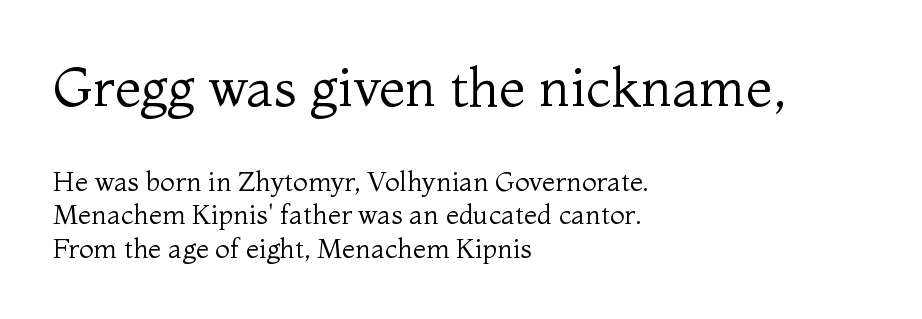
Q: Is the text bold? A: No.
Q: Is the text italic (slanted)? A: No, it is upright.
Q: Is the typeface a serif or a sans-serif typeface? A: Serif.
Q: Is the text underlined? A: No.
Q: How is the paragraph aligned? A: Left-aligned.
Q: Is the spacing between letters normal or unusually wide? A: Normal.
Q: Is the spacing between lines tight, normal or loose? A: Normal.
Q: Which block of text is set in a larger size, the first (top) or the second (bottom)? A: The first (top) one.
Q: Width (condensed, normal, or wide)? A: Normal.
Q: Stroke contrast? A: Medium.
Q: x-height? A: Medium.
Q: Monospaced? A: No.
